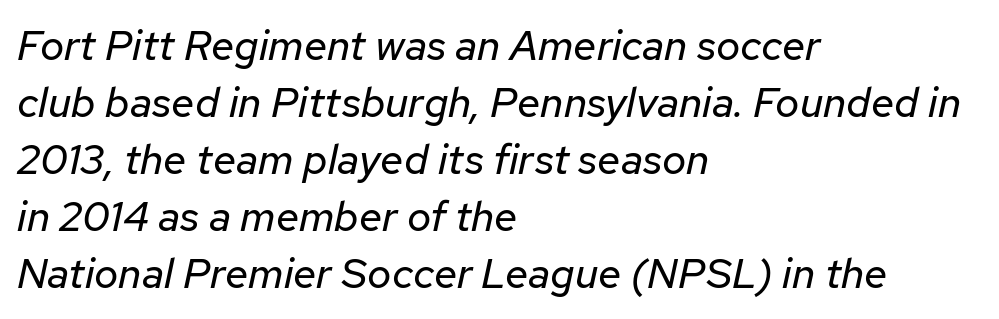
Q: Is the text bold? A: No.
Q: Is the text italic (slanted)? A: Yes, it leans right by about 12 degrees.
Q: Is the text underlined? A: No.
Q: How is the paragraph aligned? A: Left-aligned.
Q: Is the spacing between letters normal or unusually wide? A: Normal.
Q: Is the spacing between lines tight, normal or loose? A: Normal.
Q: Width (condensed, normal, or wide)? A: Normal.
Q: Stroke contrast? A: Low.
Q: x-height? A: Medium.
Q: Monospaced? A: No.
